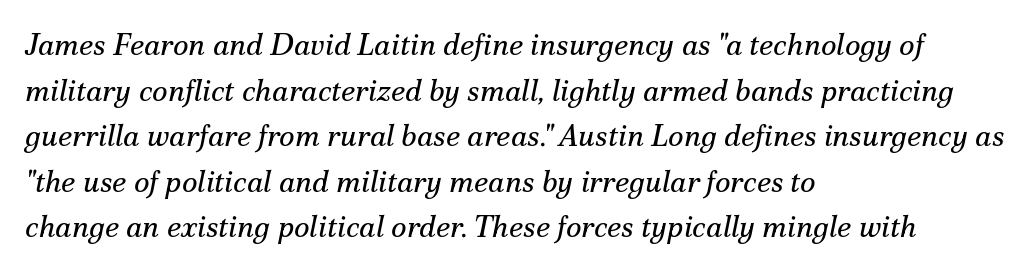
Q: Is the text bold? A: No.
Q: Is the text italic (slanted)? A: Yes, it leans right by about 12 degrees.
Q: Is the typeface a serif or a sans-serif typeface? A: Serif.
Q: Is the text underlined? A: No.
Q: How is the paragraph aligned? A: Left-aligned.
Q: Is the spacing between letters normal or unusually wide? A: Normal.
Q: Is the spacing between lines tight, normal or loose? A: Normal.
Q: Width (condensed, normal, or wide)? A: Normal.
Q: Stroke contrast? A: Medium.
Q: x-height? A: Small.
Q: Monospaced? A: No.
